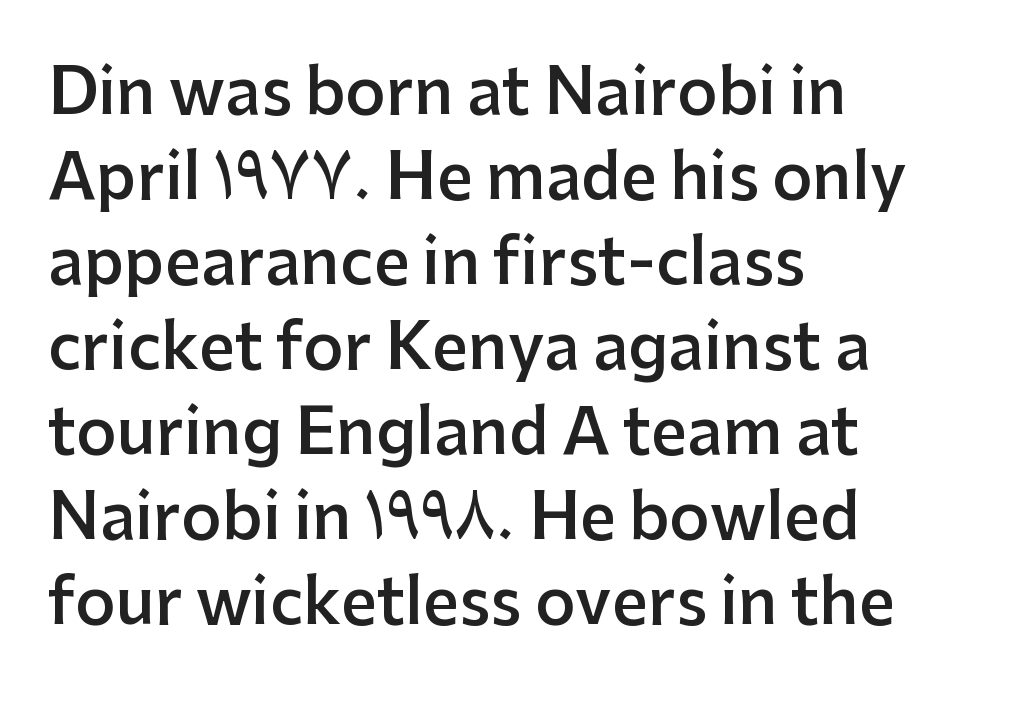
{"serif": "no", "italic": "no", "bold": "semi", "weight": "semibold", "width": "normal", "stroke_contrast": "low", "x_height": "medium", "monospaced": "no", "underline": "no", "align": "left", "line_spacing": "normal", "line_spacing_ratio": 1.35, "letter_spacing": "normal", "letter_spacing_em": 0.0, "glyph_px": 63}
